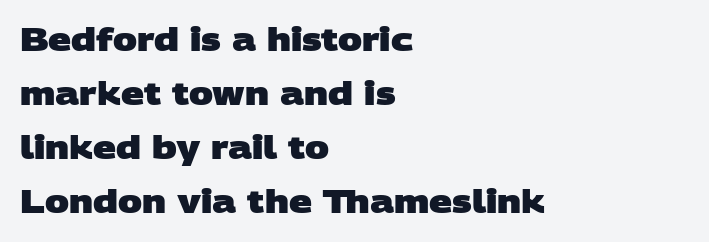
Q: Is the text bold? A: Yes.
Q: Is the typeface a serif or a sans-serif typeface? A: Sans-serif.
Q: Is the text underlined? A: No.
Q: How is the paragraph aligned? A: Left-aligned.
Q: Is the spacing between letters normal or unusually wide? A: Normal.
Q: Is the spacing between lines tight, normal or loose? A: Normal.
Q: Width (condensed, normal, or wide)? A: Wide.
Q: Stroke contrast? A: Low.
Q: x-height? A: Large.
Q: Monospaced? A: No.
